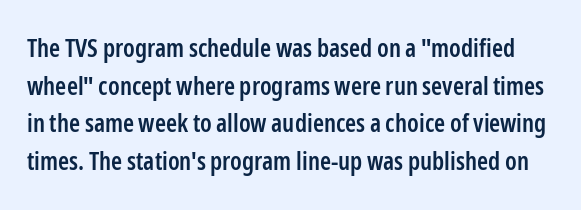
Vertically, the passage feels balanced, rows spaced as you'd expect. It's the straight-up-and-down kind of type. The letters sit at their default tracking, neither squeezed nor spread. A bare baseline throughout the passage.
